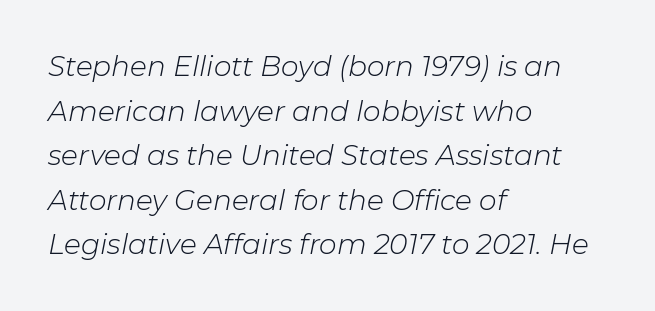
Q: Is the text bold? A: No.
Q: Is the text italic (slanted)? A: Yes, it leans right by about 11 degrees.
Q: Is the text underlined? A: No.
Q: How is the paragraph aligned? A: Left-aligned.
Q: Is the spacing between letters normal or unusually wide? A: Normal.
Q: Is the spacing between lines tight, normal or loose? A: Normal.
Q: Width (condensed, normal, or wide)? A: Normal.
Q: Stroke contrast? A: Low.
Q: x-height? A: Medium.
Q: Monospaced? A: No.
